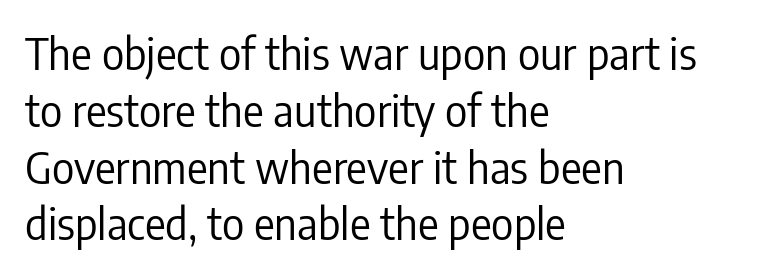
Q: Is the text bold? A: No.
Q: Is the text italic (slanted)? A: No, it is upright.
Q: Is the typeface a serif or a sans-serif typeface? A: Sans-serif.
Q: Is the text underlined? A: No.
Q: How is the paragraph aligned? A: Left-aligned.
Q: Is the spacing between letters normal or unusually wide? A: Normal.
Q: Is the spacing between lines tight, normal or loose? A: Normal.
Q: Width (condensed, normal, or wide)? A: Condensed.
Q: Stroke contrast? A: Low.
Q: x-height? A: Medium.
Q: Monospaced? A: No.
